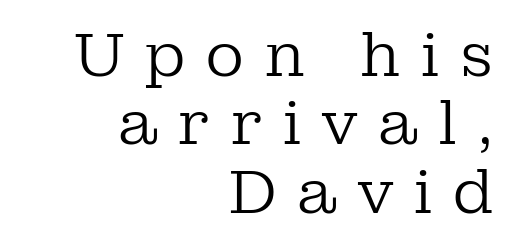
The glyphs in this specimen are seriffed. These lines are rendered in a variable-pitch font. The passage is arranged like a letterhead date or caption credit — flush right. The face used here is rendered with a markedly widened letterfit. The font's upright variant was chosen for this text. The area under the type is left untouched.
